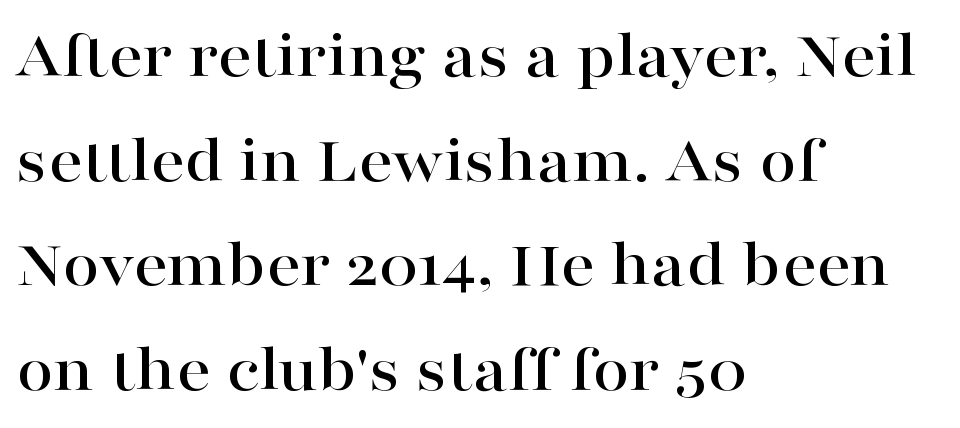
Q: Is the text italic (slanted)? A: No, it is upright.
Q: Is the typeface a serif or a sans-serif typeface? A: Serif.
Q: Is the text underlined? A: No.
Q: How is the paragraph aligned? A: Left-aligned.
Q: Is the spacing between letters normal or unusually wide? A: Normal.
Q: Is the spacing between lines tight, normal or loose? A: Normal.
Q: Width (condensed, normal, or wide)? A: Wide.
Q: Stroke contrast? A: High.
Q: x-height? A: Medium.
Q: Monospaced? A: No.
